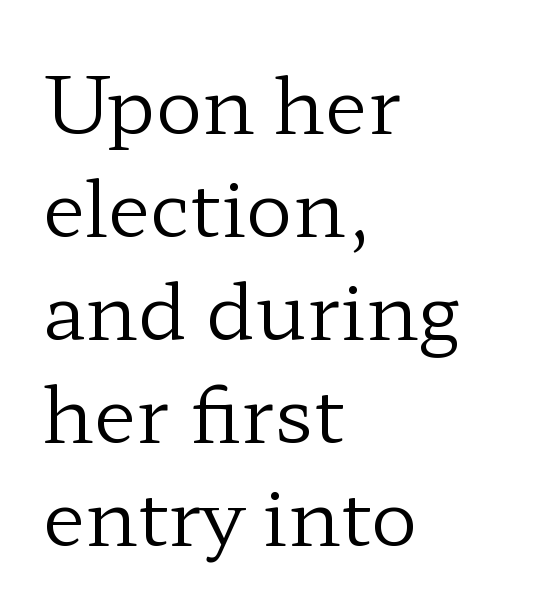
The image shows 78 px regular-weight, wide serif type, upright; set left-aligned, normal line spacing (1.32x), normal letter spacing, not underlined; low stroke contrast and a medium x-height.
